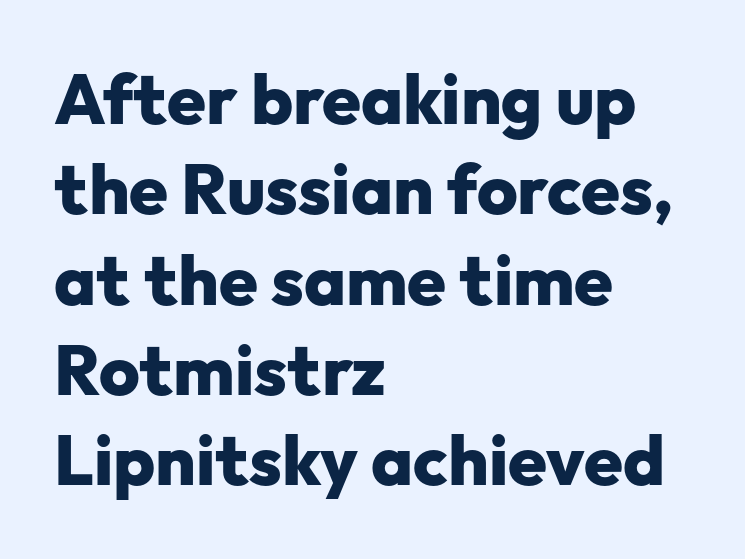
{"serif": "no", "italic": "no", "bold": "yes", "weight": "heavy", "width": "normal", "stroke_contrast": "low", "x_height": "medium", "monospaced": "no", "underline": "no", "align": "left", "line_spacing": "normal", "line_spacing_ratio": 1.29, "letter_spacing": "normal", "letter_spacing_em": 0.0, "glyph_px": 70}
